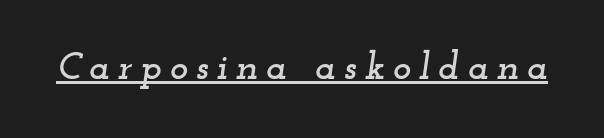
The passage shown is typed in a proportional face where columns would drift. Note: serifs present on the glyphs. Look at the tracking — it's clearly loosened, letters drifting apart. A rule runs beneath these lines of type.
